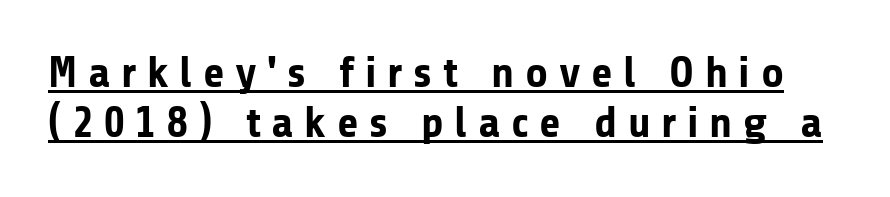
{"serif": "no", "italic": "no", "bold": "yes", "weight": "bold", "width": "normal", "stroke_contrast": "low", "x_height": "medium", "monospaced": "no", "underline": "yes", "line_spacing": "tight", "line_spacing_ratio": 1.14, "letter_spacing": "wide", "letter_spacing_em": 0.24, "glyph_px": 44}
